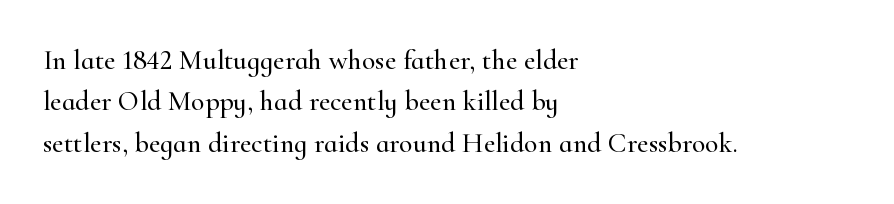
{"serif": "yes", "italic": "no", "width": "normal", "stroke_contrast": "high", "x_height": "small", "monospaced": "no", "underline": "no", "align": "left", "line_spacing": "normal", "line_spacing_ratio": 1.48, "letter_spacing": "normal", "letter_spacing_em": 0.0, "glyph_px": 28}
